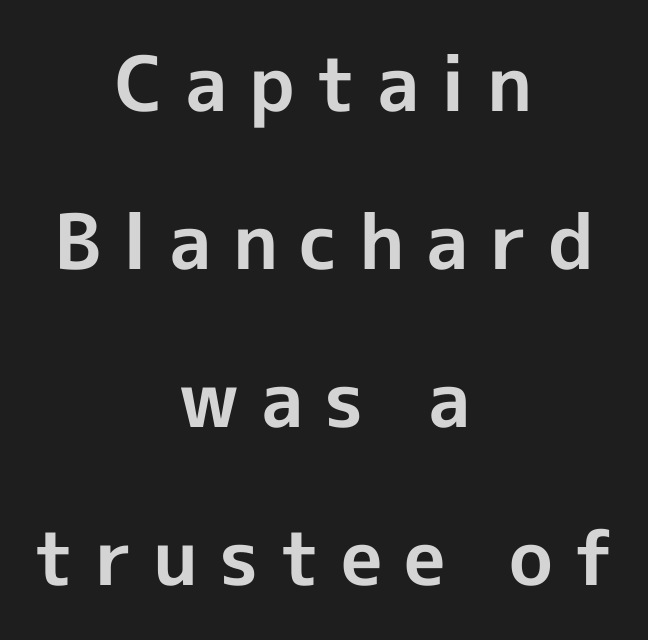
{"serif": "no", "italic": "no", "bold": "yes", "weight": "bold", "width": "normal", "x_height": "medium", "monospaced": "no", "underline": "no", "align": "center", "line_spacing": "loose", "line_spacing_ratio": 2.08, "letter_spacing": "wide", "letter_spacing_em": 0.28, "glyph_px": 76}
